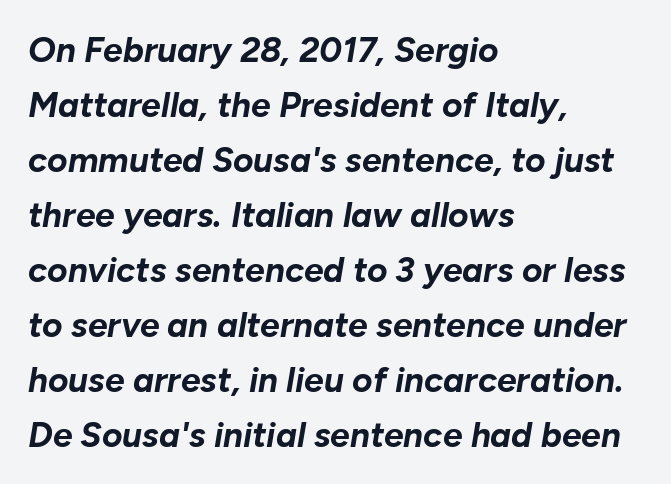
Q: Is the text bold? A: Yes.
Q: Is the text italic (slanted)? A: Yes, it leans right by about 10 degrees.
Q: Is the text underlined? A: No.
Q: How is the paragraph aligned? A: Left-aligned.
Q: Is the spacing between letters normal or unusually wide? A: Normal.
Q: Is the spacing between lines tight, normal or loose? A: Normal.
Q: Width (condensed, normal, or wide)? A: Normal.
Q: Stroke contrast? A: Low.
Q: x-height? A: Medium.
Q: Monospaced? A: No.
